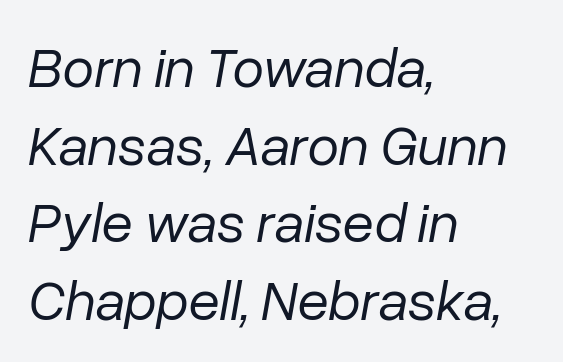
Q: Is the text bold? A: No.
Q: Is the text italic (slanted)? A: Yes, it leans right by about 10 degrees.
Q: Is the text underlined? A: No.
Q: How is the paragraph aligned? A: Left-aligned.
Q: Is the spacing between letters normal or unusually wide? A: Normal.
Q: Is the spacing between lines tight, normal or loose? A: Normal.
Q: Width (condensed, normal, or wide)? A: Normal.
Q: Stroke contrast? A: Low.
Q: x-height? A: Medium.
Q: Monospaced? A: No.
